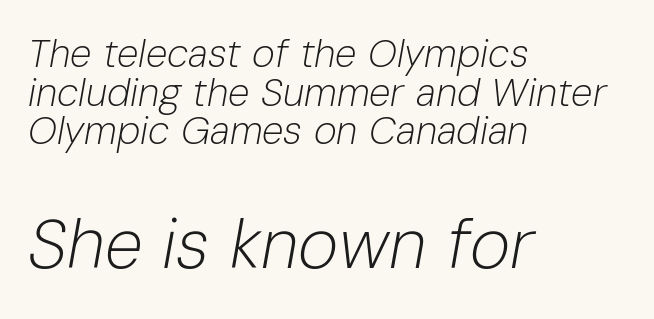
This rendering uses left alignment, leaving the right contour irregular. The leading is snug, giving the passage a crowded texture. The face looks like a standard text weight, possibly lighter. The block sitting lower on the canvas is the one with enlarged characters.
